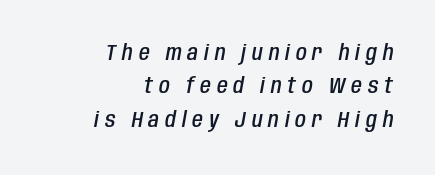
Q: Is the text bold? A: Semi-bold.
Q: Is the text italic (slanted)? A: Yes, it leans right by about 10 degrees.
Q: Is the text underlined? A: No.
Q: How is the paragraph aligned? A: Right-aligned.
Q: Is the spacing between letters normal or unusually wide? A: Unusually wide.
Q: Is the spacing between lines tight, normal or loose? A: Normal.
